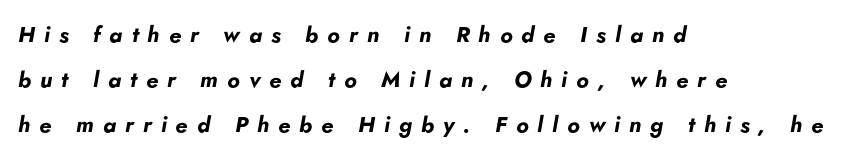
{"italic": "yes", "lean": "right", "slant_degrees": 5, "bold": "yes", "underline": "no", "align": "left", "line_spacing": "loose", "line_spacing_ratio": 2.05, "letter_spacing": "wide", "letter_spacing_em": 0.41, "glyph_px": 22}
